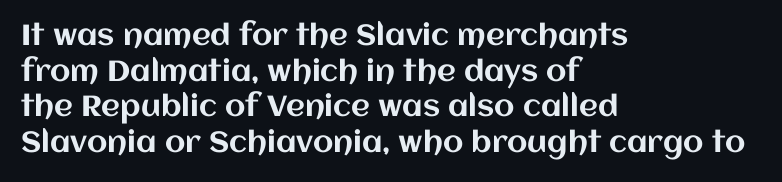
{"italic": "no", "width": "normal", "stroke_contrast": "medium", "x_height": "large", "monospaced": "no", "underline": "no", "align": "left", "line_spacing_ratio": 1.23, "letter_spacing": "normal", "letter_spacing_em": 0.0, "glyph_px": 29}
